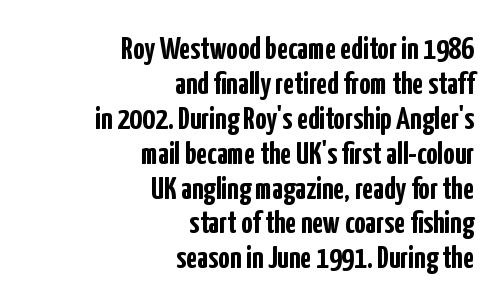
The typography opts for an upright posture over an oblique one. Casual observation: everything's shoved over to the right. These lines are rendered in a variable-pitch font. This sample uses plain, unmodified letter spacing. The designer dialed line spacing down below the default.
